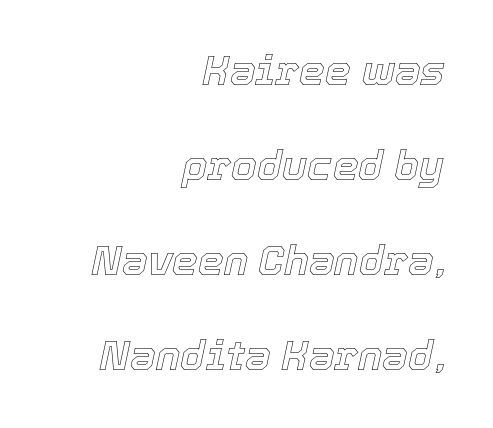
The image shows 41 px text type, italic (leaning right); set right-aligned, loose line spacing (2.32x), normal letter spacing, not underlined; a medium x-height.
